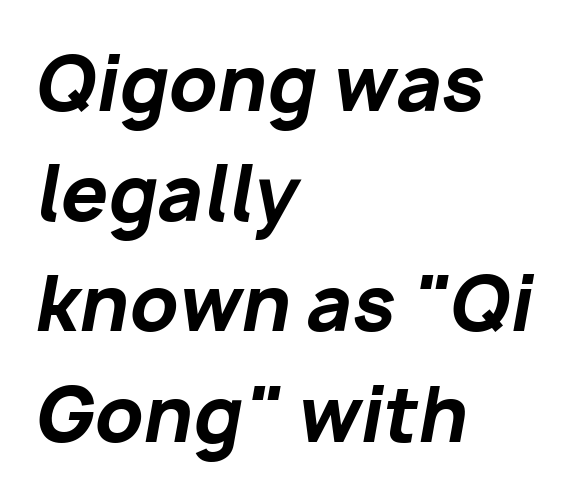
All the whitespace from short lines collects on the right. The passage shown has conventional tracking throughout. These lines sit exactly where default settings would place them. Does the weight exceed regular? Yes, all the way to bold.
